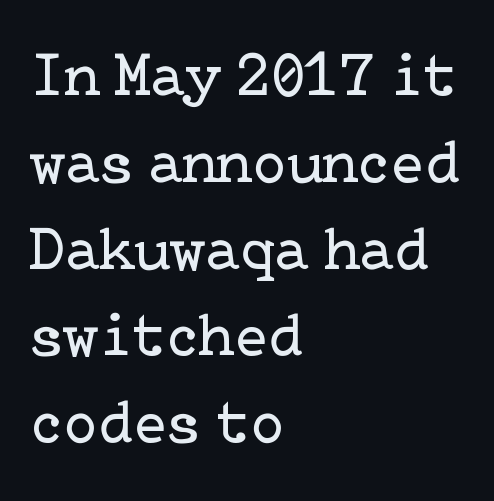
Q: Is the text bold? A: No.
Q: Is the text italic (slanted)? A: No, it is upright.
Q: Is the typeface a serif or a sans-serif typeface? A: Serif.
Q: Is the text underlined? A: No.
Q: How is the paragraph aligned? A: Left-aligned.
Q: Is the spacing between letters normal or unusually wide? A: Normal.
Q: Is the spacing between lines tight, normal or loose? A: Normal.
Q: Width (condensed, normal, or wide)? A: Normal.
Q: Stroke contrast? A: Low.
Q: x-height? A: Medium.
